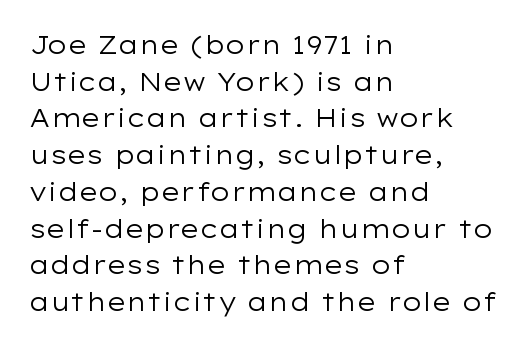
{"italic": "no", "bold": "no", "underline": "no", "align": "left", "line_spacing": "normal", "line_spacing_ratio": 1.47, "letter_spacing": "normal", "letter_spacing_em": 0.0, "glyph_px": 25}
